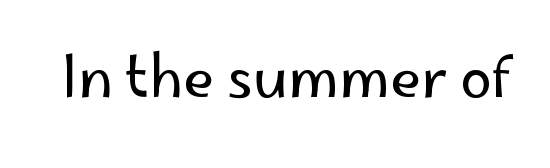
Q: Is the text bold? A: No.
Q: Is the text italic (slanted)? A: No, it is upright.
Q: Is the typeface a serif or a sans-serif typeface? A: Sans-serif.
Q: Is the text underlined? A: No.
Q: Is the spacing between letters normal or unusually wide? A: Normal.
Q: Width (condensed, normal, or wide)? A: Normal.
Q: Stroke contrast? A: Low.
Q: x-height? A: Small.
Q: Monospaced? A: No.
